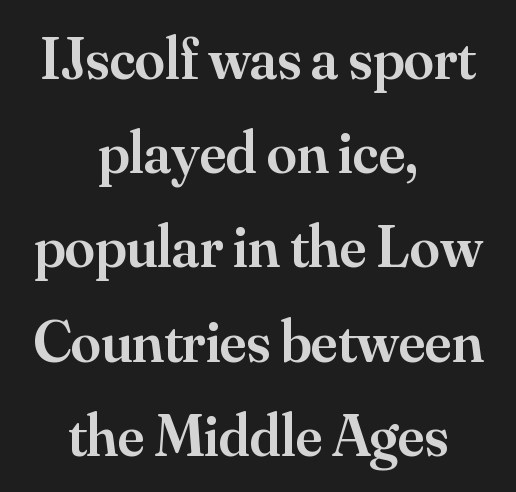
Q: Is the text bold? A: Semi-bold.
Q: Is the text italic (slanted)? A: No, it is upright.
Q: Is the typeface a serif or a sans-serif typeface? A: Serif.
Q: Is the text underlined? A: No.
Q: How is the paragraph aligned? A: Centered.
Q: Is the spacing between letters normal or unusually wide? A: Normal.
Q: Is the spacing between lines tight, normal or loose? A: Normal.
Q: Width (condensed, normal, or wide)? A: Normal.
Q: Stroke contrast? A: Medium.
Q: x-height? A: Small.
Q: Monospaced? A: No.
